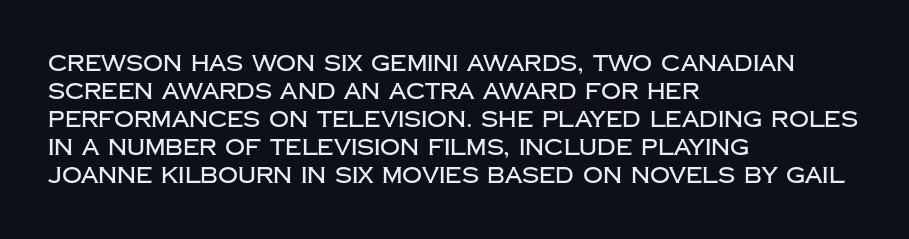
Q: Is the text italic (slanted)? A: No, it is upright.
Q: Is the text underlined? A: No.
Q: How is the paragraph aligned? A: Left-aligned.
Q: Is the spacing between letters normal or unusually wide? A: Normal.
Q: Is the spacing between lines tight, normal or loose? A: Normal.
